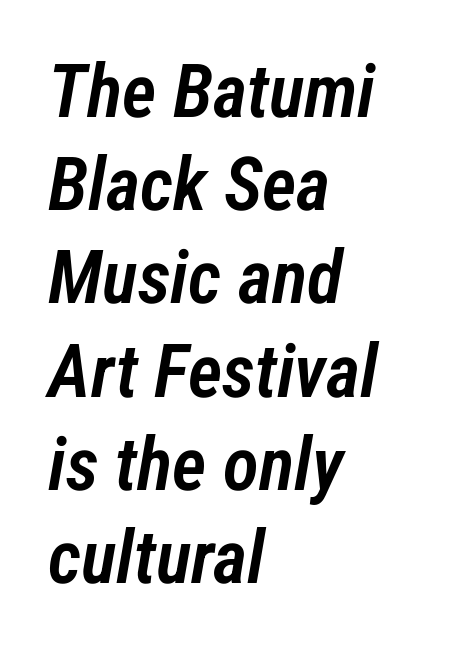
{"italic": "yes", "lean": "right", "slant_degrees": 12, "bold": "semi", "weight": "semibold", "width": "condensed", "stroke_contrast": "low", "x_height": "medium", "monospaced": "no", "underline": "no", "align": "left", "line_spacing": "normal", "line_spacing_ratio": 1.26, "letter_spacing": "normal", "letter_spacing_em": 0.0, "glyph_px": 74}
